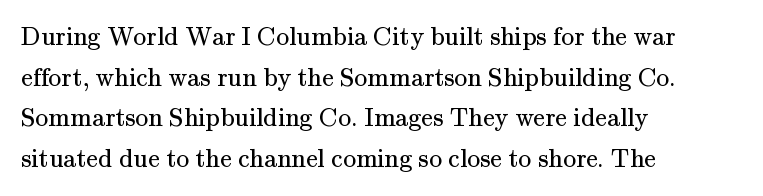
Q: Is the text bold? A: No.
Q: Is the text italic (slanted)? A: No, it is upright.
Q: Is the text underlined? A: No.
Q: How is the paragraph aligned? A: Left-aligned.
Q: Is the spacing between letters normal or unusually wide? A: Normal.
Q: Is the spacing between lines tight, normal or loose? A: Normal.
